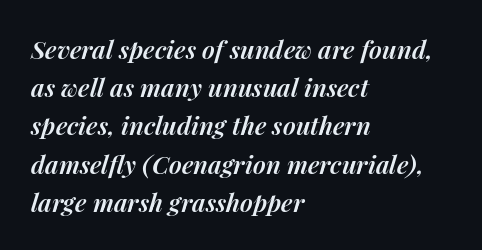
Q: Is the text bold? A: Semi-bold.
Q: Is the text italic (slanted)? A: Yes, it leans right by about 14 degrees.
Q: Is the text underlined? A: No.
Q: How is the paragraph aligned? A: Left-aligned.
Q: Is the spacing between letters normal or unusually wide? A: Normal.
Q: Is the spacing between lines tight, normal or loose? A: Normal.
